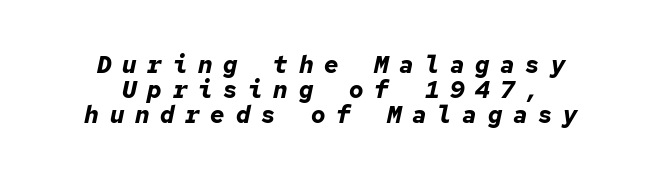
{"italic": "yes", "lean": "right", "slant_degrees": 12, "bold": "yes", "underline": "no", "align": "center", "line_spacing": "tight", "line_spacing_ratio": 1.05, "letter_spacing": "wide", "letter_spacing_em": 0.45, "glyph_px": 24}
